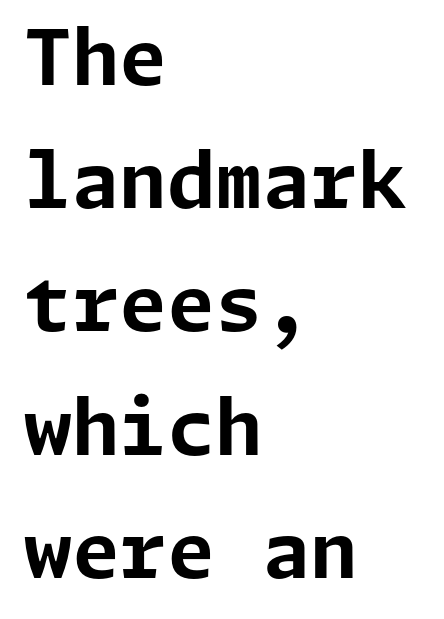
{"serif": "no", "italic": "no", "bold": "yes", "weight": "bold", "width": "normal", "stroke_contrast": "low", "x_height": "medium", "underline": "no", "align": "left", "line_spacing": "normal", "line_spacing_ratio": 1.6, "letter_spacing": "normal", "letter_spacing_em": 0.0, "glyph_px": 77}
